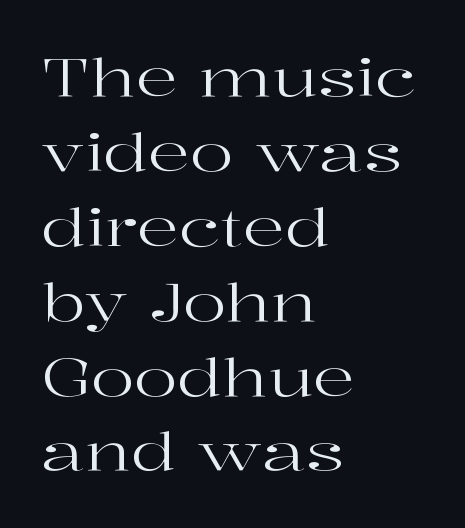
The letters sit at their default tracking, neither squeezed nor spread. Every row of glyphs begins at an identical x-position on the left. Varying glyph widths throughout — classic text-font behaviour. Regarding serifs, this sample has them.
